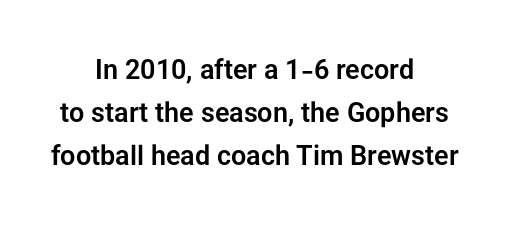
The area under the type is left untouched. This sample keeps an unexceptional amount of space between lines. Characters follow at the spacing the type designer built in. This rendering uses center alignment, leaving both contours irregular but symmetric. These lines were composed using upright roman letters.
